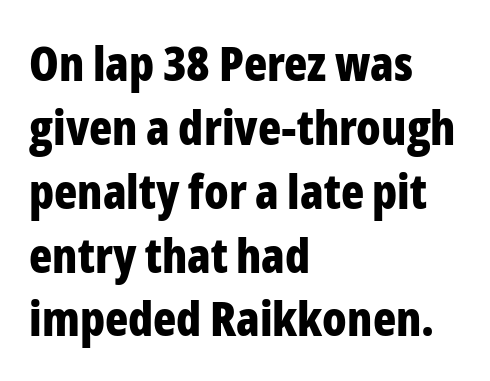
The image shows 48 px bold, condensed sans-serif type, upright; set left-aligned, normal line spacing (1.33x), normal letter spacing, not underlined; low stroke contrast and a medium x-height.
